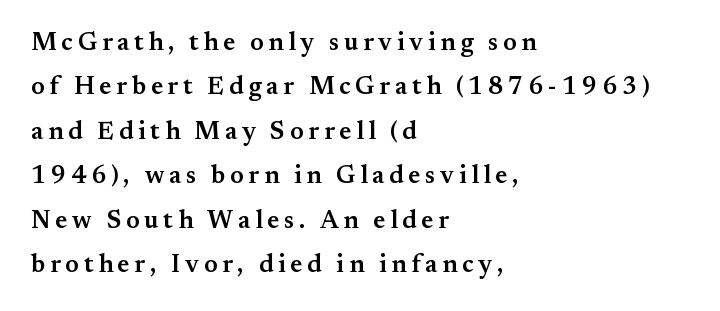
Q: Is the text bold? A: Semi-bold.
Q: Is the text italic (slanted)? A: No, it is upright.
Q: Is the text underlined? A: No.
Q: How is the paragraph aligned? A: Left-aligned.
